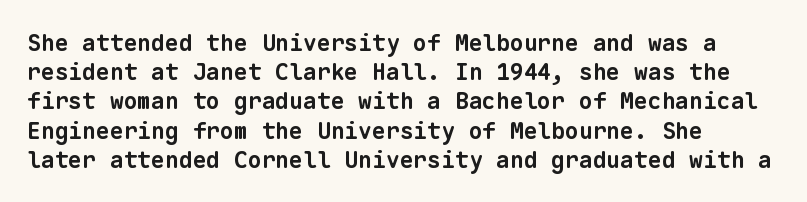
Q: Is the text bold? A: Yes.
Q: Is the text underlined? A: No.
Q: How is the paragraph aligned? A: Left-aligned.
Q: Is the spacing between letters normal or unusually wide? A: Normal.
Q: Is the spacing between lines tight, normal or loose? A: Normal.
